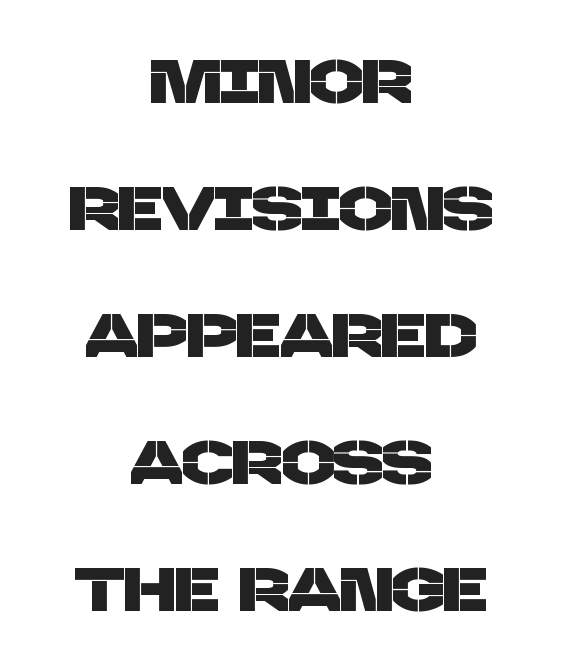
Q: Is the typeface a serif or a sans-serif typeface? A: Sans-serif.
Q: Is the text underlined? A: No.
Q: How is the paragraph aligned? A: Centered.
Q: Is the spacing between letters normal or unusually wide? A: Normal.
Q: Is the spacing between lines tight, normal or loose? A: Loose.
Q: Width (condensed, normal, or wide)? A: Normal.
Q: Stroke contrast? A: Low.
Q: x-height? A: Large.
Q: Monospaced? A: No.
